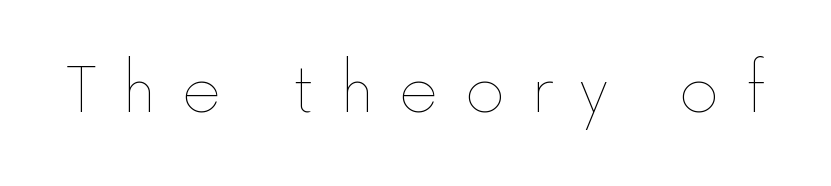
Q: Is the text bold? A: No.
Q: Is the text italic (slanted)? A: No, it is upright.
Q: Is the text underlined? A: No.
Q: Is the spacing between letters normal or unusually wide? A: Unusually wide.
Q: Width (condensed, normal, or wide)? A: Normal.
Q: x-height? A: Medium.
Q: Monospaced? A: No.
